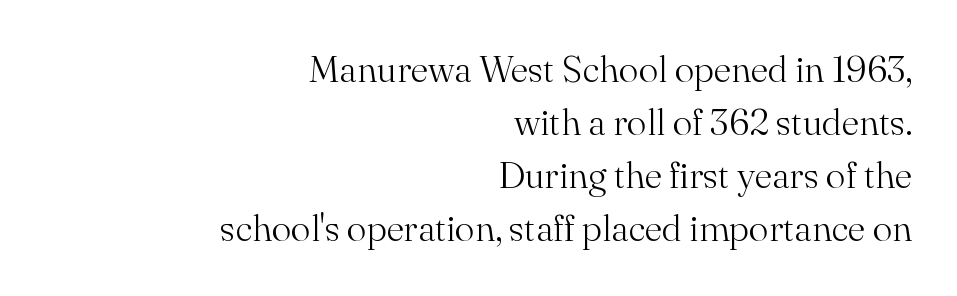
{"serif": "yes", "italic": "no", "bold": "no", "weight": "light", "width": "normal", "stroke_contrast": "medium", "x_height": "small", "monospaced": "no", "underline": "no", "align": "right", "line_spacing": "normal", "line_spacing_ratio": 1.43, "letter_spacing": "normal", "letter_spacing_em": 0.0, "glyph_px": 37}
